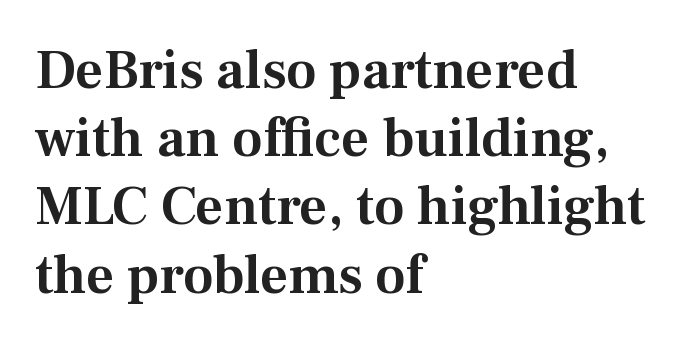
Q: Is the text italic (slanted)? A: No, it is upright.
Q: Is the typeface a serif or a sans-serif typeface? A: Serif.
Q: Is the text underlined? A: No.
Q: How is the paragraph aligned? A: Left-aligned.
Q: Is the spacing between letters normal or unusually wide? A: Normal.
Q: Width (condensed, normal, or wide)? A: Normal.
Q: Stroke contrast? A: Medium.
Q: x-height? A: Medium.
Q: Monospaced? A: No.
